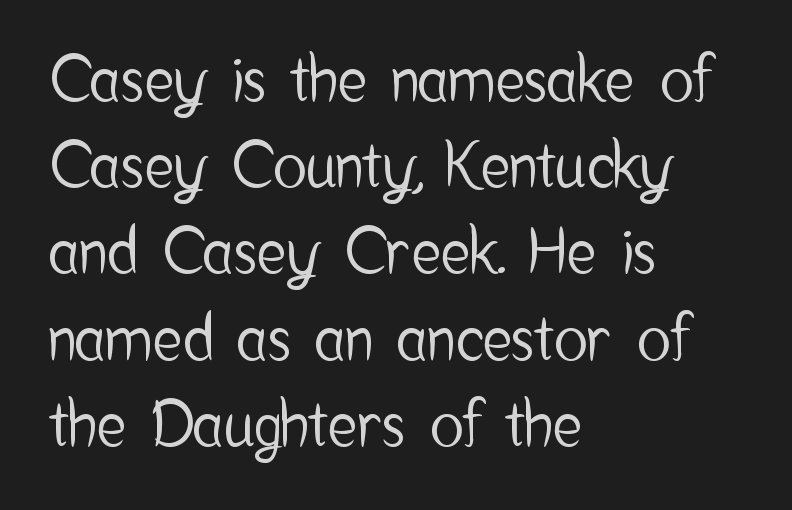
Q: Is the text italic (slanted)? A: No, it is upright.
Q: Is the typeface a serif or a sans-serif typeface? A: Sans-serif.
Q: Is the text underlined? A: No.
Q: How is the paragraph aligned? A: Left-aligned.
Q: Is the spacing between letters normal or unusually wide? A: Normal.
Q: Is the spacing between lines tight, normal or loose? A: Normal.
Q: Width (condensed, normal, or wide)? A: Condensed.
Q: Stroke contrast? A: Low.
Q: x-height? A: Medium.
Q: Monospaced? A: No.
